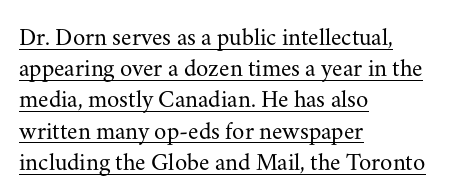
{"italic": "no", "bold": "no", "underline": "yes", "align": "left", "line_spacing": "normal", "line_spacing_ratio": 1.25, "letter_spacing": "normal", "letter_spacing_em": 0.0, "glyph_px": 25}
